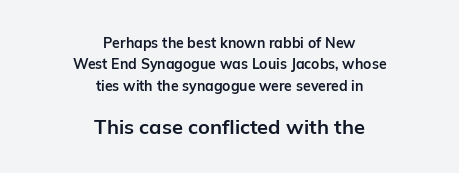
Q: Is the text bold? A: Yes.
Q: Is the text italic (slanted)? A: No, it is upright.
Q: Is the text underlined? A: No.
Q: How is the paragraph aligned? A: Centered.
Q: Is the spacing between letters normal or unusually wide? A: Normal.
Q: Is the spacing between lines tight, normal or loose? A: Normal.
Q: Which block of text is set in a larger size, the first (top) or the second (bottom)? A: The second (bottom) one.
